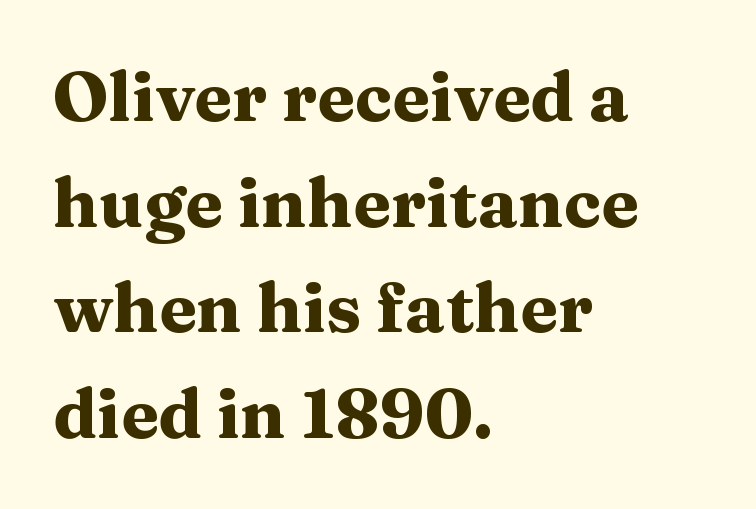
Q: Is the text bold? A: Yes.
Q: Is the text italic (slanted)? A: No, it is upright.
Q: Is the typeface a serif or a sans-serif typeface? A: Serif.
Q: Is the text underlined? A: No.
Q: How is the paragraph aligned? A: Left-aligned.
Q: Is the spacing between letters normal or unusually wide? A: Normal.
Q: Is the spacing between lines tight, normal or loose? A: Normal.
Q: Width (condensed, normal, or wide)? A: Wide.
Q: Stroke contrast? A: Medium.
Q: x-height? A: Medium.
Q: Monospaced? A: No.
